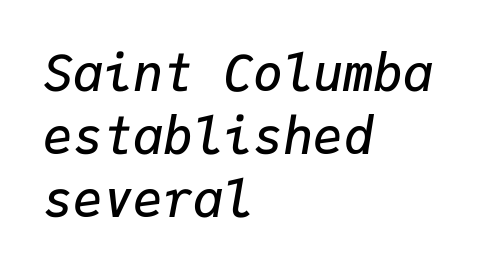
{"italic": "yes", "lean": "right", "slant_degrees": 9, "bold": "semi", "weight": "semibold", "width": "normal", "stroke_contrast": "low", "x_height": "medium", "monospaced": "yes", "underline": "no", "align": "left", "line_spacing": "normal", "line_spacing_ratio": 1.26, "letter_spacing": "normal", "letter_spacing_em": 0.0, "glyph_px": 50}
